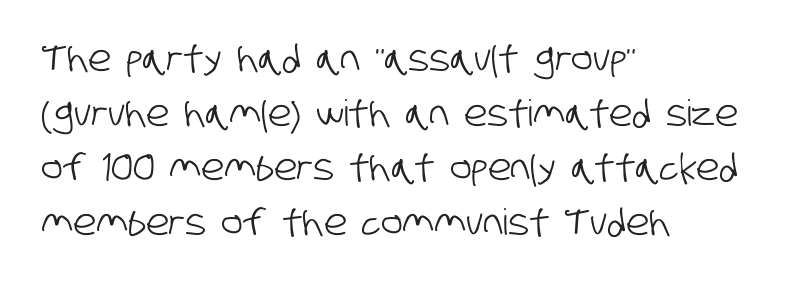
Has an underline been added? It has not. Where is the straight margin? On the left. Spacing between characters is what you'd get straight out of the box. Varying glyph widths throughout — classic text-font behaviour.
